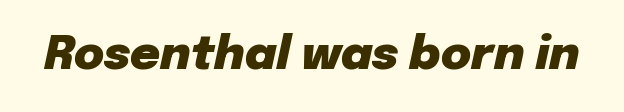
Italic? Definitely — the glyphs are oblique. Caption: standard tracking, unaltered. Thick stems and heavy bowls — unmistakably bold. The strip under each line holds only bare page. You could not count columns in this text — the font is proportionally spaced.
